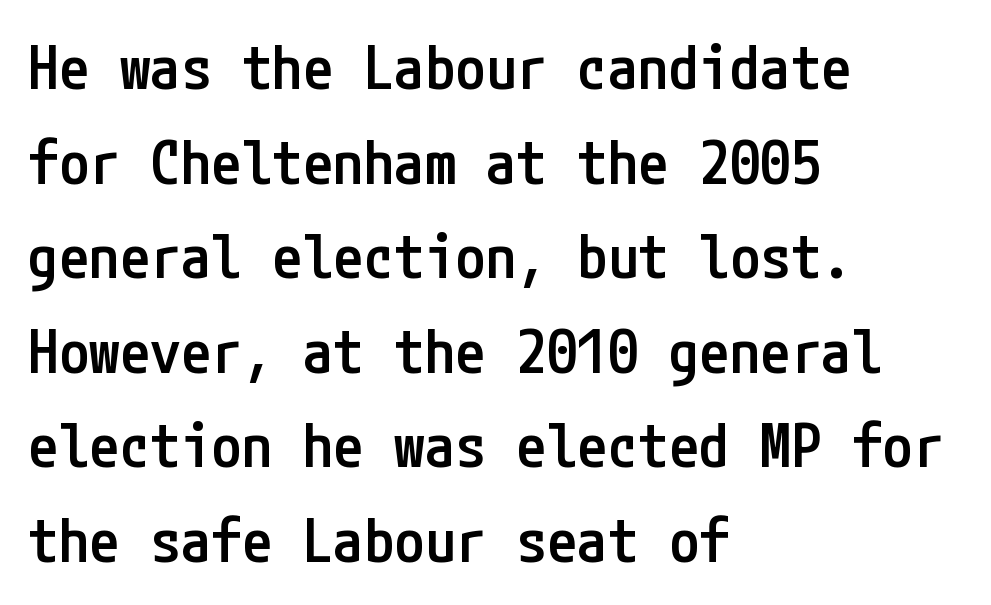
{"serif": "no", "italic": "no", "bold": "semi", "weight": "semibold", "width": "condensed", "stroke_contrast": "low", "x_height": "medium", "underline": "no", "align": "left", "line_spacing": "normal", "line_spacing_ratio": 1.55, "letter_spacing": "normal", "letter_spacing_em": 0.0, "glyph_px": 61}
